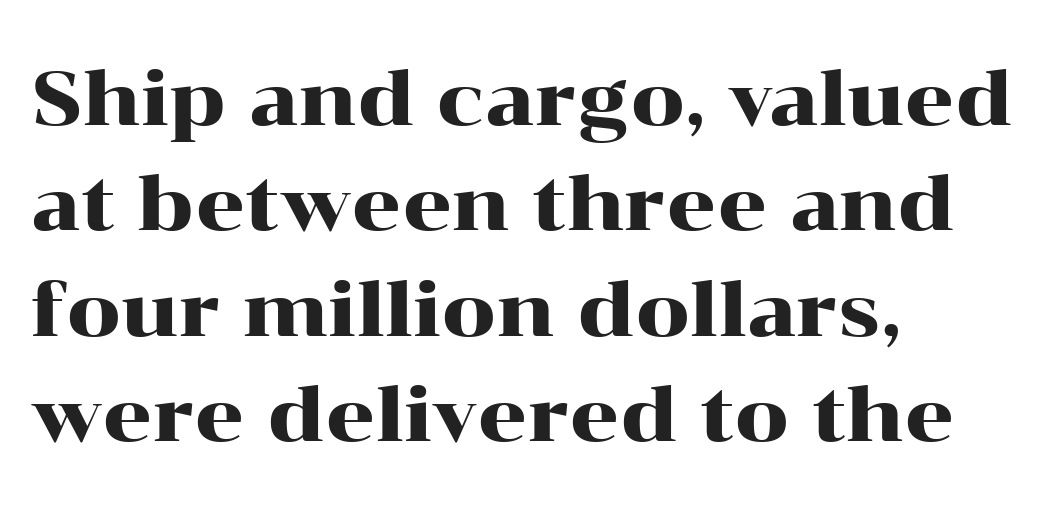
{"serif": "yes", "italic": "no", "width": "wide", "stroke_contrast": "high", "x_height": "medium", "monospaced": "no", "underline": "no", "align": "left", "line_spacing": "normal", "line_spacing_ratio": 1.37, "letter_spacing": "normal", "letter_spacing_em": 0.0, "glyph_px": 77}
